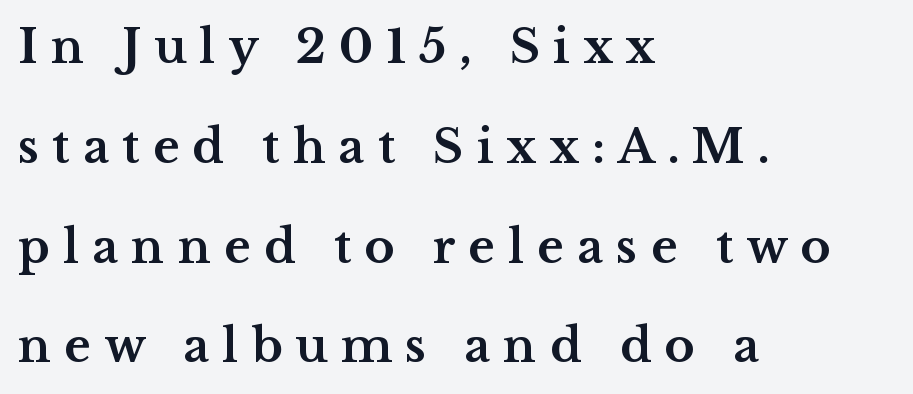
The image shows 46 px bold, wide serif type, upright; set left-aligned, loose line spacing (2.17x), unusually wide letter spacing (+0.28 em), not underlined; medium stroke contrast and a medium x-height.
